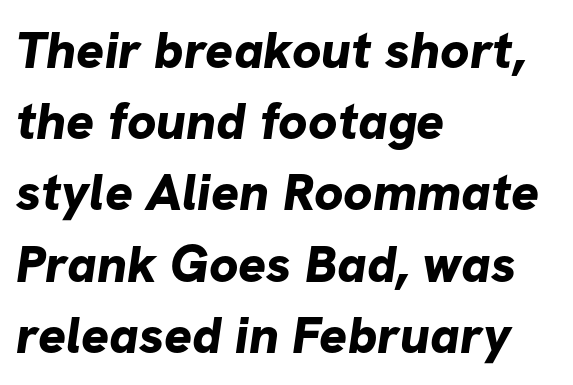
Short note: letters normally spaced. The glyphs are unaccompanied by any horizontal stroke below them. Serifs: no, the terminals of the letterforms are clean. Regarding leading, the lines here are spaced in the standard way. The ragged edge is on the right, which tells us the setting is flush left.
